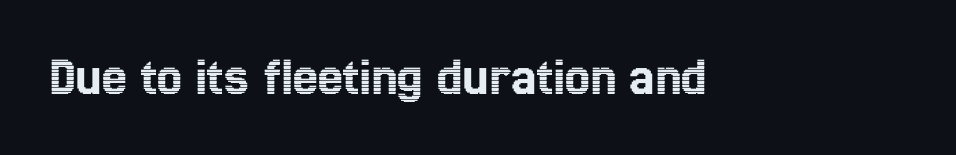
The letters advance in unequal steps, a hallmark of proportional type. Has an underline been added? It has not. The letters sit at their default tracking, neither squeezed nor spread. Notice how the stems are strictly vertical — no italics here.
